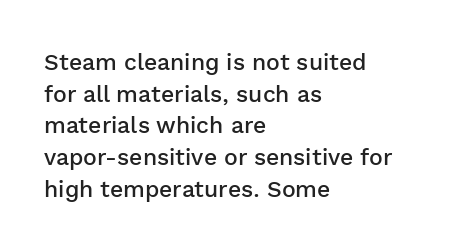
Q: Is the text bold? A: Semi-bold.
Q: Is the text italic (slanted)? A: No, it is upright.
Q: Is the text underlined? A: No.
Q: How is the paragraph aligned? A: Left-aligned.
Q: Is the spacing between letters normal or unusually wide? A: Normal.
Q: Is the spacing between lines tight, normal or loose? A: Normal.
